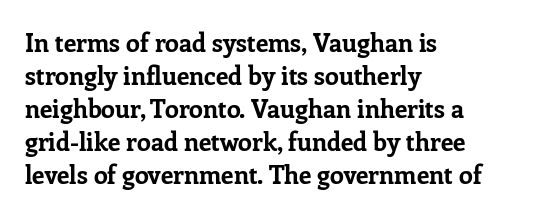
A full-strength bold gives these letters their thick strokes. The gaps between neighbouring characters are ordinary and unremarkable. The lines sit at an ordinary, default distance from one another. Descender tails drop into unmarked territory.
